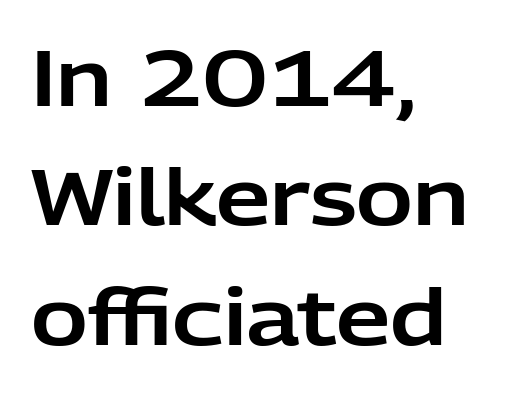
{"serif": "no", "italic": "no", "width": "normal", "stroke_contrast": "low", "x_height": "medium", "monospaced": "no", "underline": "no", "align": "left", "line_spacing": "normal", "line_spacing_ratio": 1.55, "letter_spacing": "normal", "letter_spacing_em": 0.0, "glyph_px": 77}
